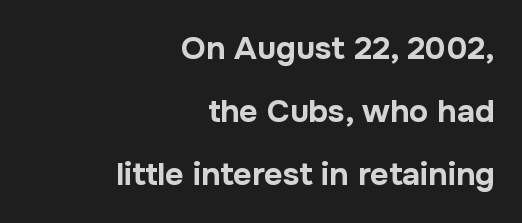
The image shows 32 px bold sans-serif type, upright; set right-aligned, loose line spacing (1.97x), normal letter spacing, not underlined; low stroke contrast and a medium x-height.
